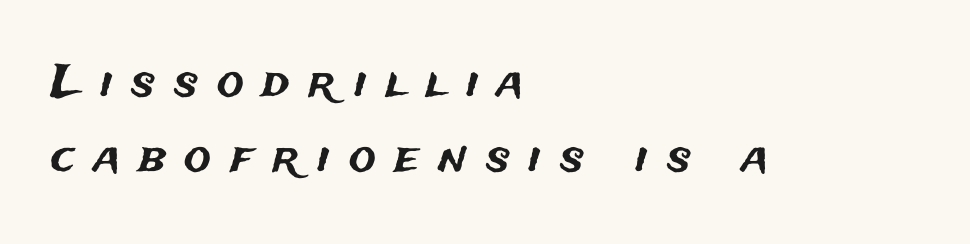
{"serif": "no", "width": "normal", "stroke_contrast": "medium", "x_height": "medium", "monospaced": "no", "underline": "no", "align": "left", "line_spacing": "normal", "line_spacing_ratio": 1.67, "letter_spacing": "wide", "letter_spacing_em": 0.42, "glyph_px": 45}
